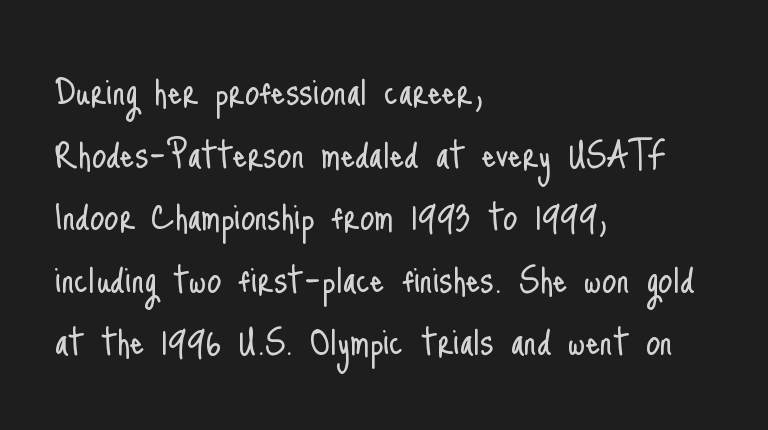
Font category for this specimen: sans-serif. Weight: regular or lighter. The typesetter chose a ragged-right arrangement here. Words float on clear page, feet unadorned. One glance says typical: line gaps are just what's usual.
